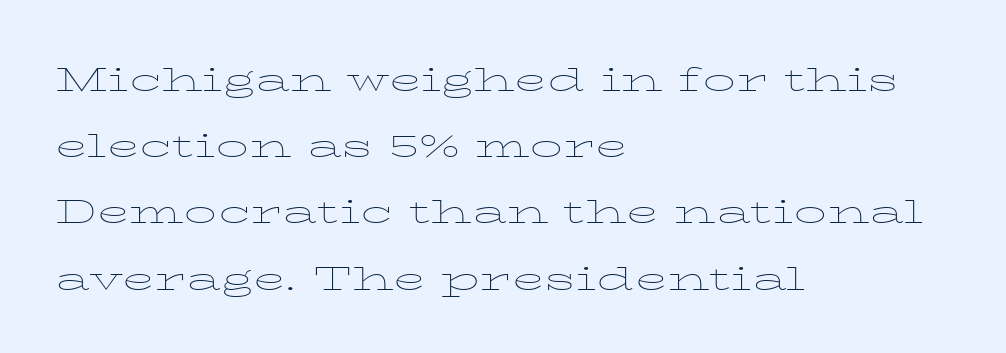
Q: Is the text bold? A: No.
Q: Is the text italic (slanted)? A: No, it is upright.
Q: Is the text underlined? A: No.
Q: How is the paragraph aligned? A: Left-aligned.
Q: Is the spacing between letters normal or unusually wide? A: Normal.
Q: Is the spacing between lines tight, normal or loose? A: Normal.
Q: Width (condensed, normal, or wide)? A: Wide.
Q: Stroke contrast? A: Low.
Q: x-height? A: Medium.
Q: Monospaced? A: No.
